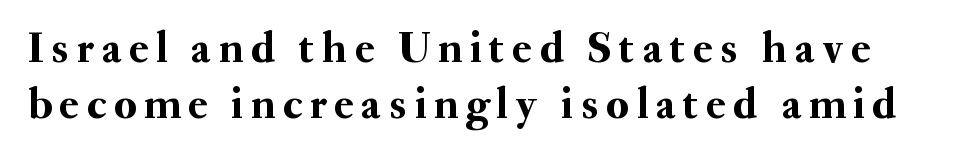
{"serif": "yes", "italic": "no", "width": "normal", "stroke_contrast": "medium", "x_height": "small", "monospaced": "no", "underline": "no", "line_spacing": "normal", "line_spacing_ratio": 1.27, "glyph_px": 44}
